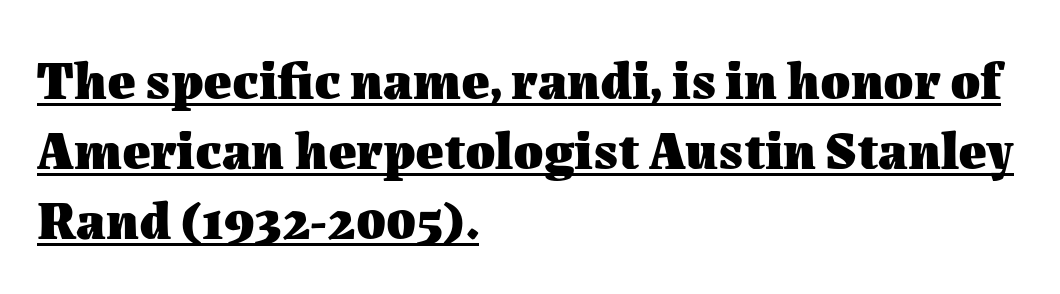
Q: Is the text bold? A: Yes.
Q: Is the text italic (slanted)? A: No, it is upright.
Q: Is the text underlined? A: Yes.
Q: How is the paragraph aligned? A: Left-aligned.
Q: Is the spacing between letters normal or unusually wide? A: Normal.
Q: Is the spacing between lines tight, normal or loose? A: Normal.
Q: Width (condensed, normal, or wide)? A: Normal.
Q: Stroke contrast? A: Medium.
Q: x-height? A: Medium.
Q: Monospaced? A: No.
